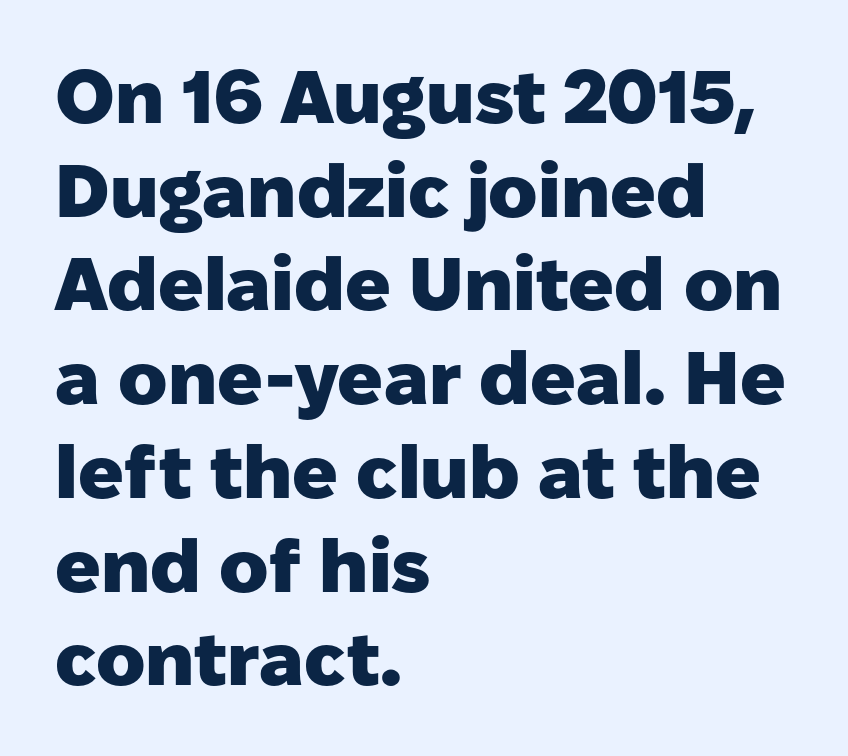
Q: Is the text bold? A: Yes.
Q: Is the text italic (slanted)? A: No, it is upright.
Q: Is the typeface a serif or a sans-serif typeface? A: Sans-serif.
Q: Is the text underlined? A: No.
Q: How is the paragraph aligned? A: Left-aligned.
Q: Is the spacing between letters normal or unusually wide? A: Normal.
Q: Is the spacing between lines tight, normal or loose? A: Normal.
Q: Width (condensed, normal, or wide)? A: Normal.
Q: Stroke contrast? A: Low.
Q: x-height? A: Medium.
Q: Monospaced? A: No.
